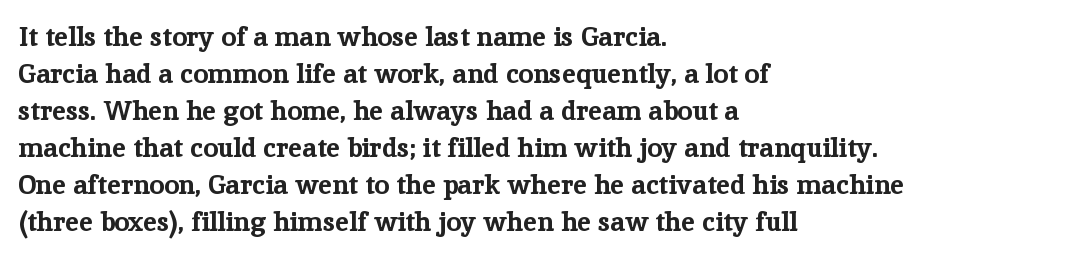
{"italic": "no", "bold": "yes", "underline": "no", "align": "left", "line_spacing": "normal", "line_spacing_ratio": 1.37, "letter_spacing": "normal", "letter_spacing_em": 0.0, "glyph_px": 27}
